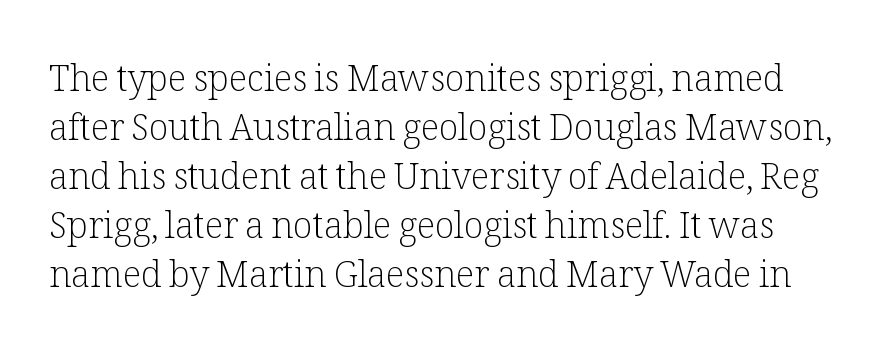
{"serif": "yes", "italic": "no", "bold": "no", "weight": "light", "width": "normal", "stroke_contrast": "low", "x_height": "medium", "monospaced": "no", "underline": "no", "line_spacing": "normal", "line_spacing_ratio": 1.36, "letter_spacing": "normal", "letter_spacing_em": 0.0, "glyph_px": 36}
